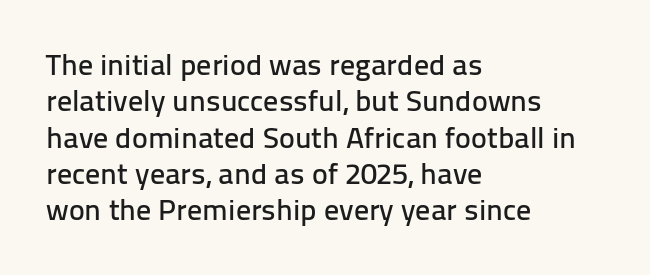
{"serif": "no", "italic": "no", "width": "normal", "stroke_contrast": "low", "x_height": "medium", "monospaced": "no", "underline": "no", "align": "left", "line_spacing_ratio": 1.21, "letter_spacing": "normal", "letter_spacing_em": 0.0, "glyph_px": 30}
